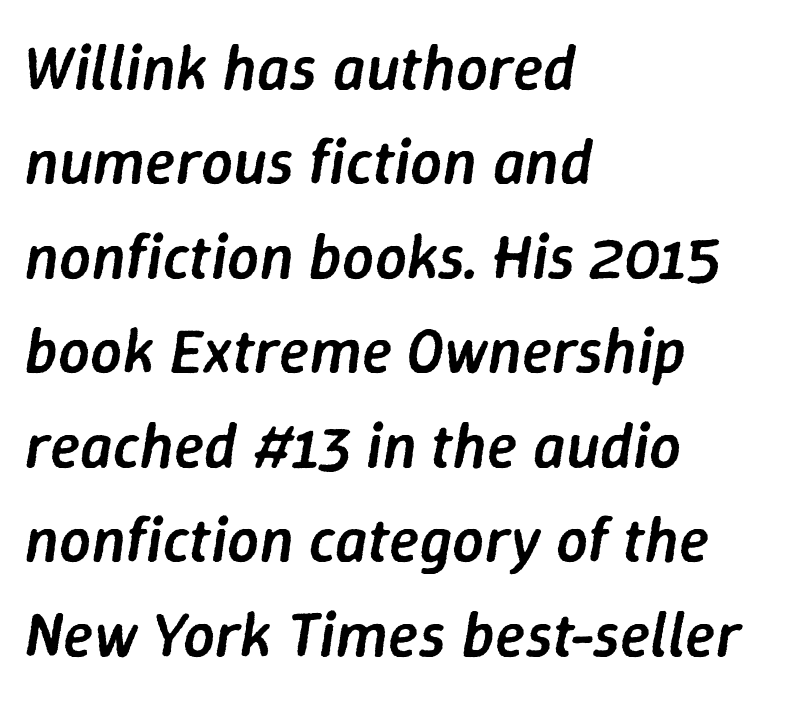
Q: Is the text bold? A: Semi-bold.
Q: Is the text italic (slanted)? A: Yes, it leans right by about 9 degrees.
Q: Is the text underlined? A: No.
Q: How is the paragraph aligned? A: Left-aligned.
Q: Is the spacing between letters normal or unusually wide? A: Normal.
Q: Is the spacing between lines tight, normal or loose? A: Normal.
Q: Width (condensed, normal, or wide)? A: Normal.
Q: Stroke contrast? A: Low.
Q: x-height? A: Medium.
Q: Monospaced? A: No.
